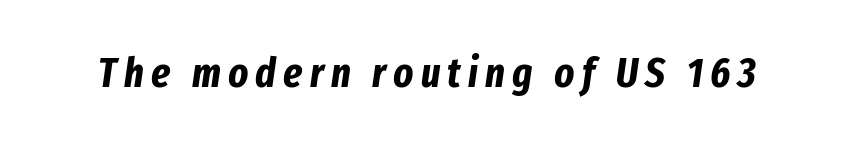
Q: Is the text bold? A: Yes.
Q: Is the text italic (slanted)? A: Yes, it leans right by about 8 degrees.
Q: Is the text underlined? A: No.
Q: Width (condensed, normal, or wide)? A: Condensed.
Q: Stroke contrast? A: Low.
Q: x-height? A: Medium.
Q: Monospaced? A: No.
